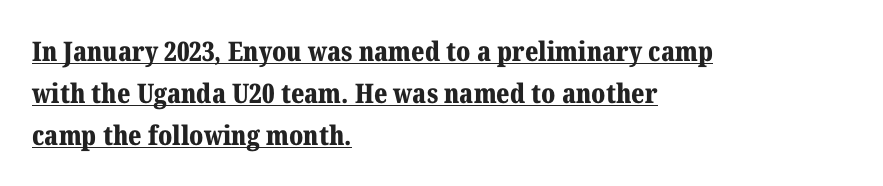
Typographic density is high because the face is bold. Unlike italic type, these characters show no tilt at all. This sample uses plain, unmodified letter spacing. Quick note: interline space is typical. Honestly, the underline is the first thing you notice here.
